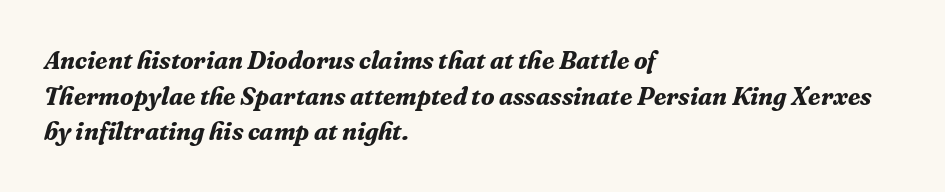
{"italic": "yes", "lean": "right", "slant_degrees": 16, "bold": "yes", "underline": "no", "align": "left", "line_spacing": "normal", "line_spacing_ratio": 1.43, "letter_spacing": "normal", "letter_spacing_em": 0.0, "glyph_px": 25}
